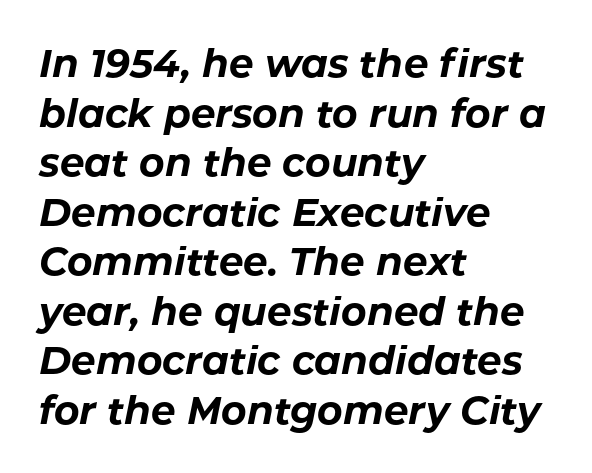
{"italic": "yes", "lean": "right", "slant_degrees": 11, "bold": "yes", "weight": "bold", "width": "normal", "stroke_contrast": "low", "x_height": "medium", "monospaced": "no", "underline": "no", "align": "left", "line_spacing": "normal", "line_spacing_ratio": 1.27, "letter_spacing": "normal", "letter_spacing_em": 0.0, "glyph_px": 39}
